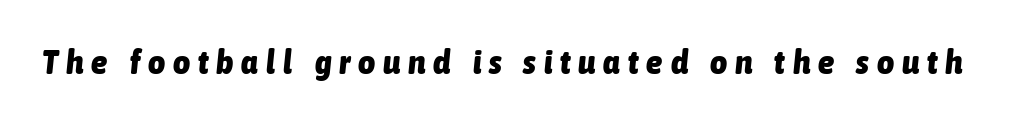
{"italic": "yes", "lean": "right", "slant_degrees": 6, "bold": "yes", "weight": "heavy", "width": "condensed", "stroke_contrast": "low", "x_height": "medium", "monospaced": "no", "underline": "no", "letter_spacing": "wide", "letter_spacing_em": 0.24, "glyph_px": 33}
